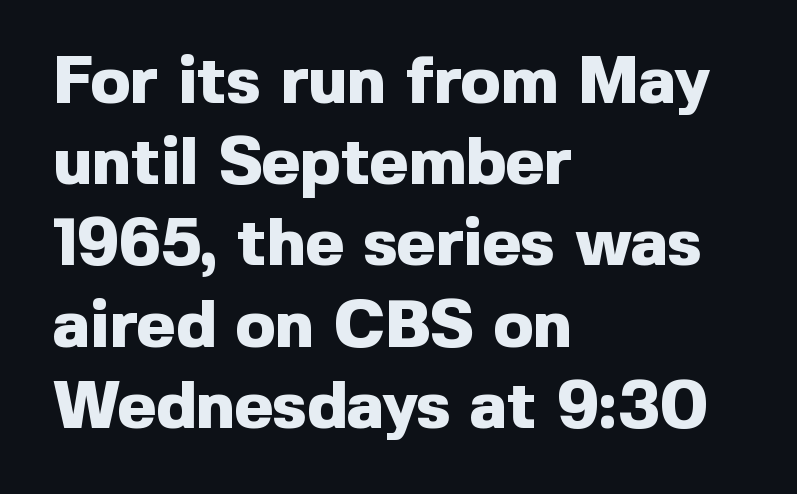
Q: Is the text bold? A: Yes.
Q: Is the text italic (slanted)? A: No, it is upright.
Q: Is the typeface a serif or a sans-serif typeface? A: Sans-serif.
Q: Is the text underlined? A: No.
Q: How is the paragraph aligned? A: Left-aligned.
Q: Is the spacing between letters normal or unusually wide? A: Normal.
Q: Width (condensed, normal, or wide)? A: Normal.
Q: x-height? A: Medium.
Q: Monospaced? A: No.
